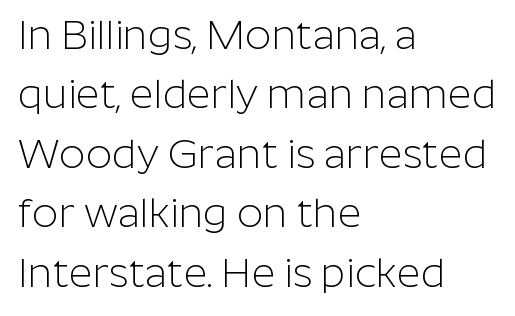
The foot of each line stays bare and open. Notice how the passage keeps a crisp vertical edge on the left only. The strokes are not fattened; the text isn't bold. This is sans-serif lettering, the kind often seen on screens and signage. The rendering uses natural spacing where letterforms have individual widths. The passage shown stacks its lines at a standard gap.
